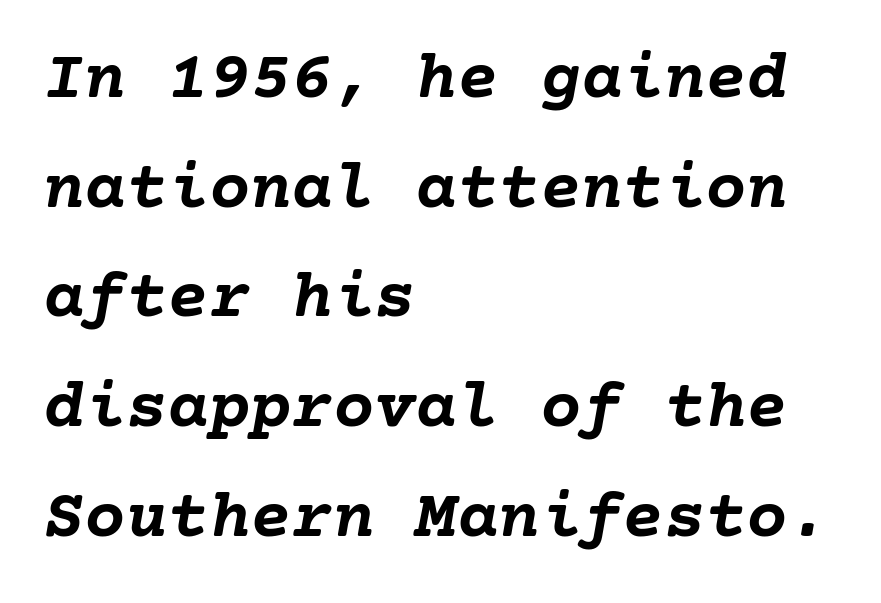
{"italic": "yes", "lean": "right", "slant_degrees": 10, "bold": "yes", "weight": "semibold", "width": "normal", "stroke_contrast": "low", "x_height": "medium", "underline": "no", "align": "left", "line_spacing": "normal", "line_spacing_ratio": 1.59, "letter_spacing": "normal", "letter_spacing_em": 0.0, "glyph_px": 69}
